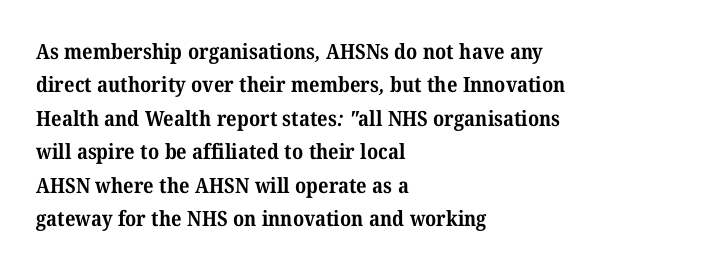
{"bold": "yes", "underline": "no", "align": "left", "line_spacing": "normal", "line_spacing_ratio": 1.59, "letter_spacing": "normal", "letter_spacing_em": 0.0, "glyph_px": 21}
